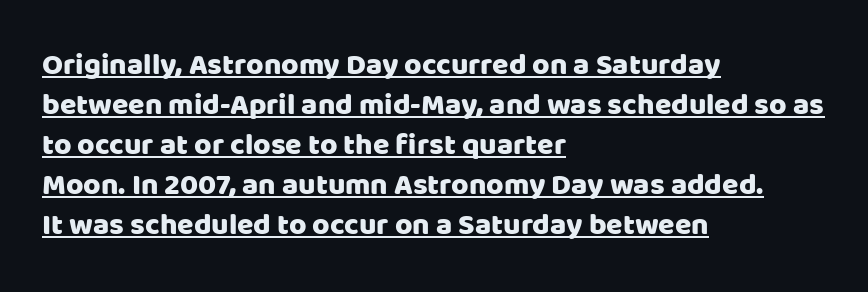
{"serif": "no", "italic": "no", "width": "normal", "stroke_contrast": "low", "x_height": "large", "monospaced": "no", "underline": "yes", "align": "left", "line_spacing": "normal", "line_spacing_ratio": 1.33, "letter_spacing": "normal", "letter_spacing_em": 0.0, "glyph_px": 30}
